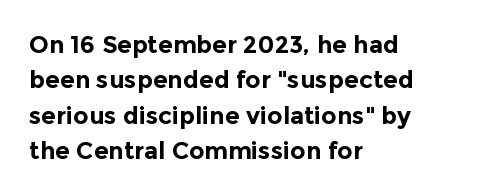
The baseline area is clear. Rendered with straight, roman letterforms. The face used here has the dense, thick strokes of a bold. One-word summary of the alignment: left.
